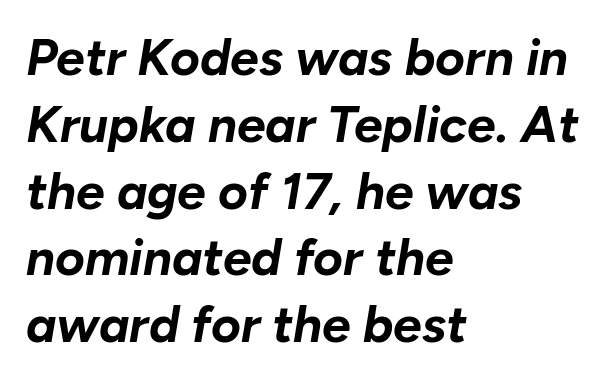
Pretty heavy lettering here — definitely bold. This sample uses an oblique cut, with every glyph tilted off the vertical. The area under the type is left untouched. This sample uses plain, unmodified letter spacing. Compared with a centered layout, this one pins lines to the left instead.
